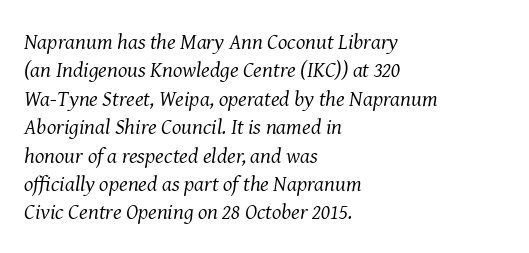
The image shows 22 px text type, italic (leaning right); set left-aligned, normal line spacing (1.29x), normal letter spacing, not underlined.
